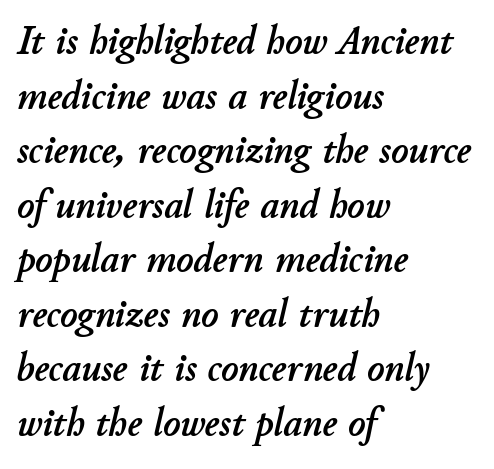
The image shows 41 px text type, italic (leaning right); set left-aligned, normal line spacing (1.33x), normal letter spacing, not underlined; low stroke contrast and a small x-height.
